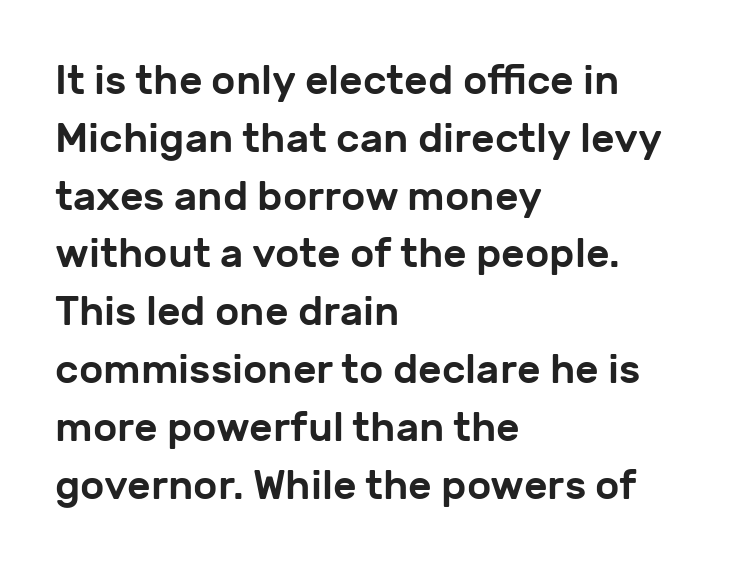
This rendering uses left alignment, leaving the right contour irregular. Words appear dense and cohesive because spacing is normal. This sample uses an upright cut, with every glyph sitting square on the baseline. Interline gaps are of average width in this sample. The face used here is proportionally spaced, like ordinary book or web type. Check where the strokes stop: nothing finishes them off — pure sans.
